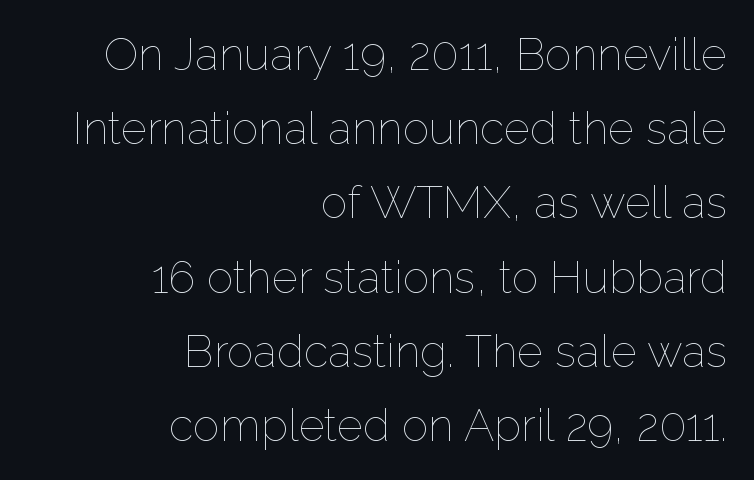
Stems here are at most as thick as an everyday book face. Rule under the text: the space is simply empty. Baseline-to-baseline distance is the conventional proportion of letter height. Letter spacing: default. The ragged edge is on the left, which tells us the setting is flush right. Here the designer chose a conventional face with non-uniform glyph widths.
